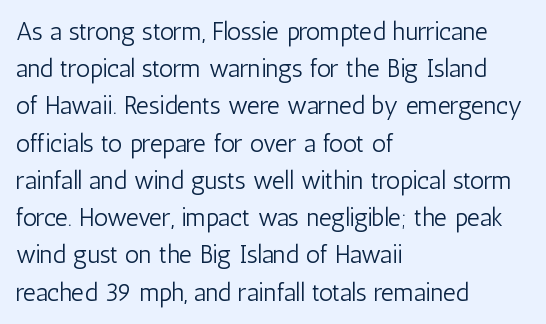
Each new line begins a customary step beneath the previous one. In CSS terms this would be text-align: left. Every character sits straight up, as roman type does. Inter-character spacing is left at the font's built-in metrics.
